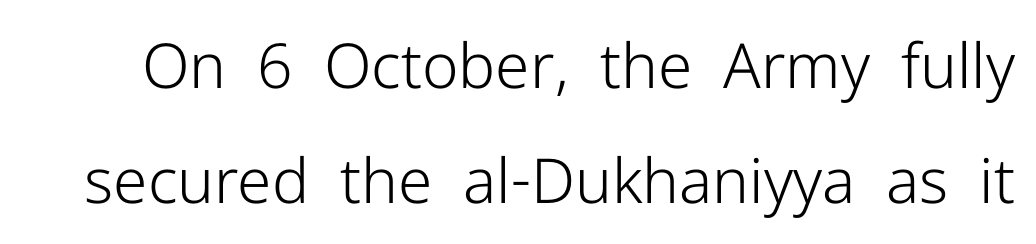
Q: Is the text bold? A: No.
Q: Is the text italic (slanted)? A: No, it is upright.
Q: Is the typeface a serif or a sans-serif typeface? A: Sans-serif.
Q: Is the text underlined? A: No.
Q: Is the spacing between letters normal or unusually wide? A: Normal.
Q: Width (condensed, normal, or wide)? A: Normal.
Q: Stroke contrast? A: Low.
Q: x-height? A: Medium.
Q: Monospaced? A: No.
